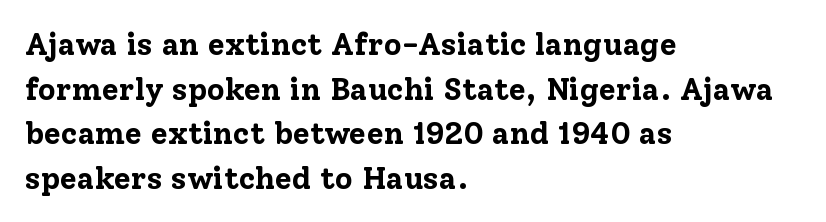
Q: Is the text bold? A: Yes.
Q: Is the text italic (slanted)? A: No, it is upright.
Q: Is the typeface a serif or a sans-serif typeface? A: Serif.
Q: Is the text underlined? A: No.
Q: How is the paragraph aligned? A: Left-aligned.
Q: Is the spacing between letters normal or unusually wide? A: Normal.
Q: Is the spacing between lines tight, normal or loose? A: Normal.
Q: Width (condensed, normal, or wide)? A: Normal.
Q: Stroke contrast? A: Low.
Q: x-height? A: Medium.
Q: Monospaced? A: No.
